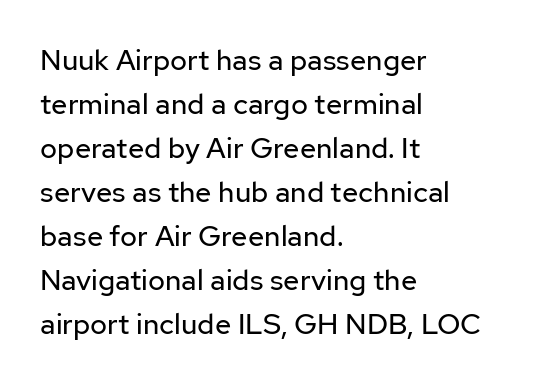
These lines keep a tight, regular rhythm from letter to letter. Think of a printed novel: that variable character pitch is what you see here. Each new line begins a customary step beneath the previous one. These lines are composed in type without serifs.
